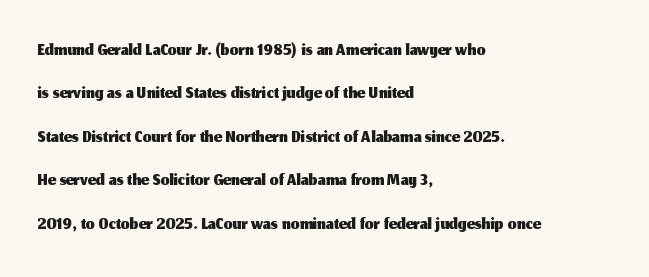
The image shows 28 px sans-serif type, upright; set left-aligned, normal line spacing (1.55x), normal letter spacing, not underlined; medium stroke contrast and a medium x-height.
